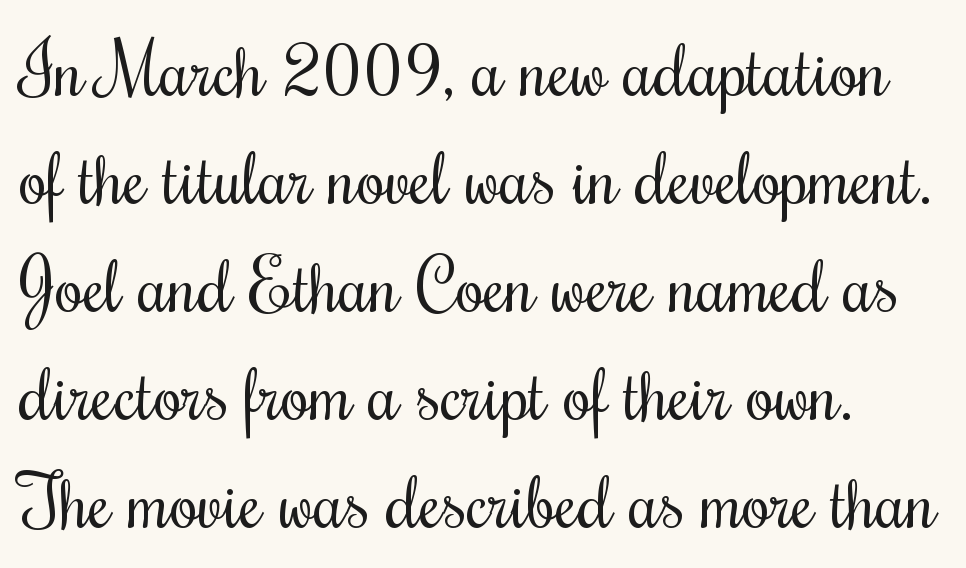
This is not heavy type; no bold has been used. Tracking value appears to be zero — textbook default spacing. The strip under each line holds only bare page. Proportional: the letters do not fall into vertical columns.
